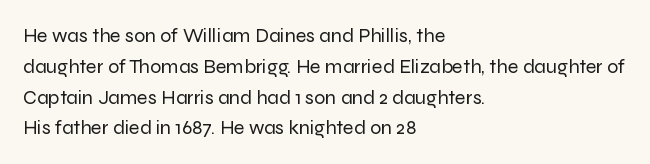
{"italic": "no", "bold": "no", "underline": "no", "align": "left", "line_spacing": "normal", "line_spacing_ratio": 1.54, "letter_spacing": "normal", "letter_spacing_em": 0.0, "glyph_px": 20}
